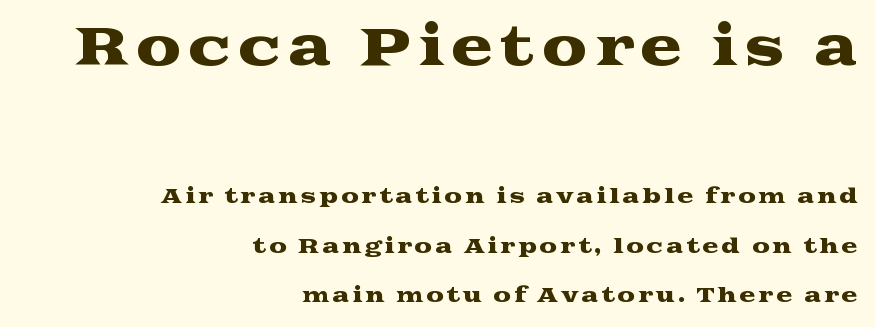
{"serif": "yes", "italic": "no", "width": "wide", "stroke_contrast": "medium", "x_height": "medium", "monospaced": "no", "underline": "no", "align": "right", "line_spacing": "loose", "line_spacing_ratio": 2.48, "larger_block": "first", "size_ratio": 2.55, "glyph_px": 51}
